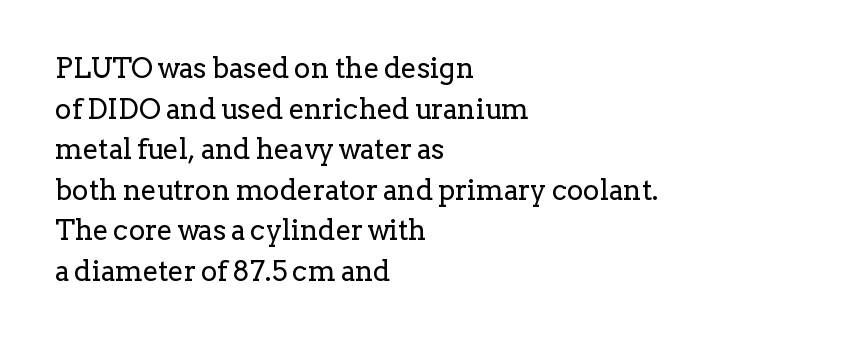
Typeset ragged right — the left edge is the straight one. Is there any slant? The stems are plumb. Do the characters align in a grid? No, the font is proportional. Is the letter spacing exaggerated? No — it looks like the ordinary default. The space between consecutive lines is moderate. Serif or sans? Serif — the stroke terminals have little feet.
